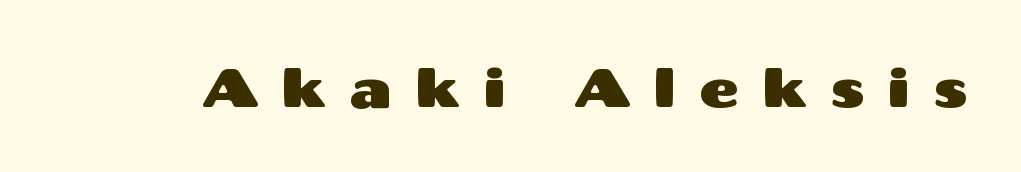
A roman cut, with each character standing at attention. The foot of each line stays bare and open. The tracking jumps out immediately: characters are airy and widely separated. Think of a printed novel: that variable character pitch is what you see here. Look at the bottom of the vertical strokes: they stop flat, with no serifs.
